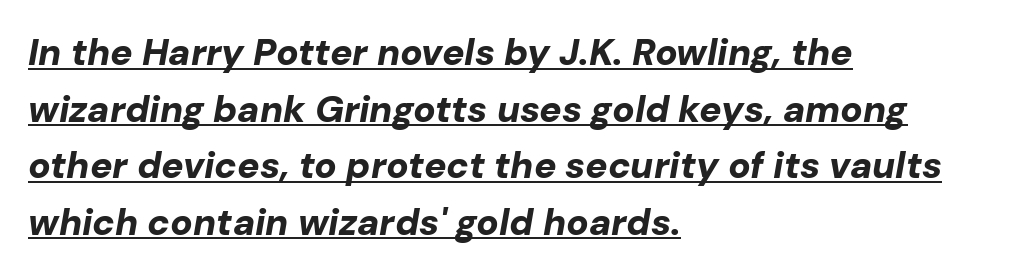
Does the copy run flush right? No — it runs flush left. Words appear dense and cohesive because spacing is normal. Italic: yes, the glyphs are oblique. Proportional: the letters do not fall into vertical columns. Quick note: interline space is typical. The typesetting leans heavy: a genuine bold.
